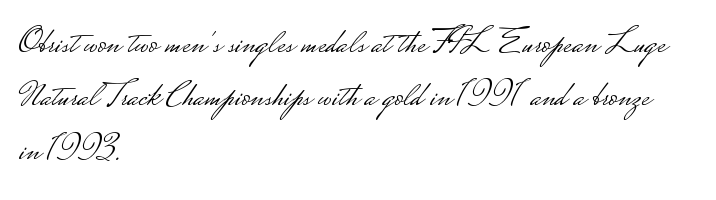
{"serif": "no", "bold": "no", "weight": "light", "width": "wide", "stroke_contrast": "low", "monospaced": "no", "underline": "no", "align": "left", "line_spacing": "normal", "line_spacing_ratio": 1.44, "letter_spacing": "normal", "letter_spacing_em": 0.0, "glyph_px": 37}
